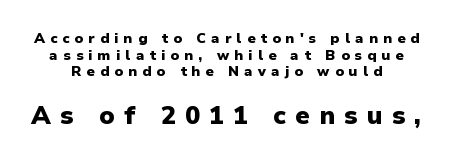
{"italic": "no", "bold": "yes", "underline": "no", "line_spacing_ratio": 1.19, "letter_spacing": "wide", "letter_spacing_em": 0.36, "larger_block": "second", "size_ratio": 1.79, "glyph_px": 25}
